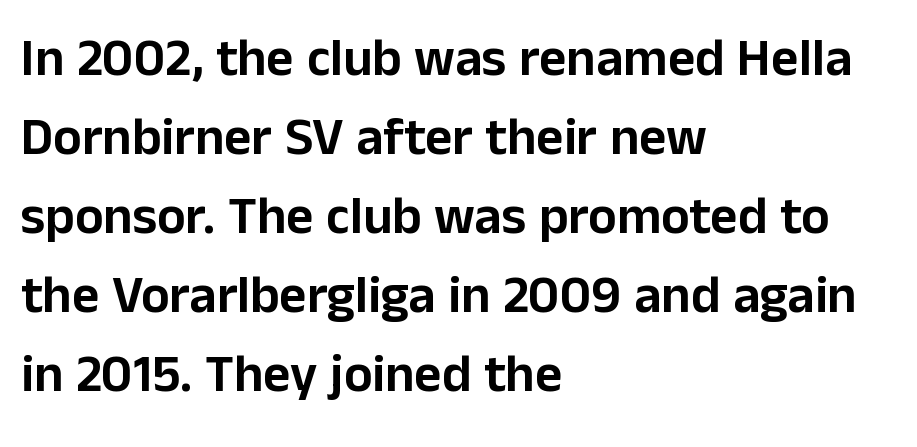
Type style note: lacks serifs. No extra tracking has been applied to these lines. Spacing verdict: proportional, widths tailored to each character. This sample keeps an unexceptional amount of space between lines. Just letters on the line, the space beneath them empty. A student would call this left alignment; a typographer would say flush left, rag right.
